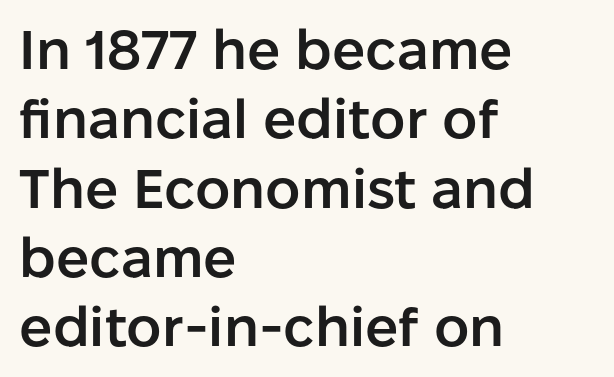
Stroke terminals: plain, sans-serif. Strokes here are thickened, but only to semibold level. Descenders are the only things crossing below the line. Each letter keeps its own natural width here, so spacing adapts to shape. Does the copy run flush right? No — it runs flush left. Short note: letters normally spaced.
